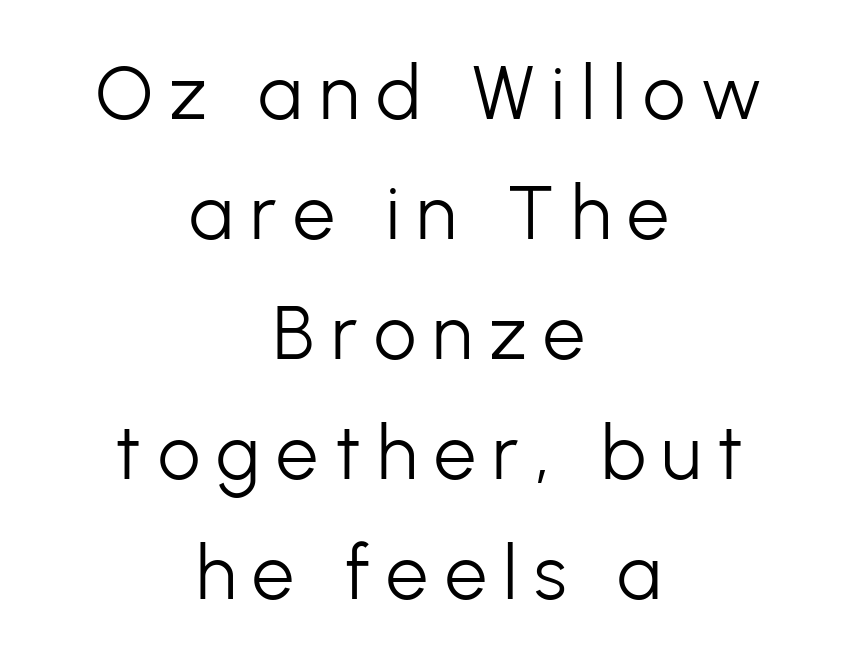
{"serif": "no", "italic": "no", "bold": "no", "weight": "light", "width": "normal", "stroke_contrast": "low", "x_height": "medium", "monospaced": "no", "underline": "no", "align": "center", "line_spacing": "normal", "line_spacing_ratio": 1.6, "letter_spacing": "wide", "letter_spacing_em": 0.22, "glyph_px": 75}
